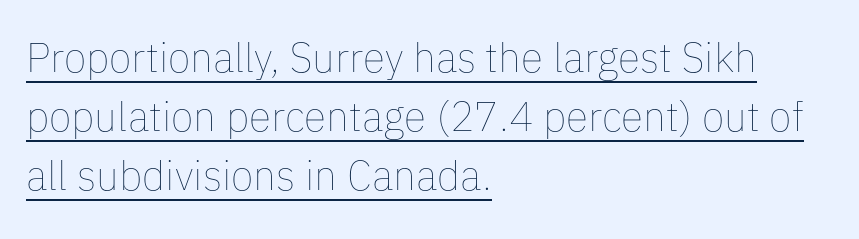
On a weight scale, this lands at 450 or below. Does a line run under the words? Yes, clearly. Between one letter and the next there's only the usual sliver of space. This is the regular roman posture of the typeface. A typesetter would call this proportional, since set widths differ per character. Every row of glyphs begins at an identical x-position on the left.
